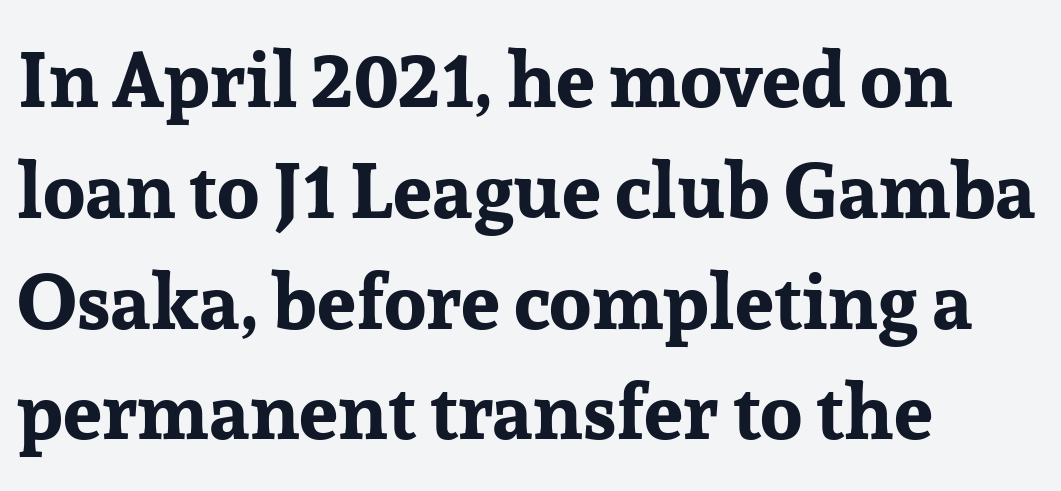
{"serif": "yes", "italic": "no", "bold": "yes", "weight": "bold", "width": "normal", "stroke_contrast": "low", "x_height": "medium", "monospaced": "no", "underline": "no", "align": "left", "line_spacing": "normal", "line_spacing_ratio": 1.42, "letter_spacing": "normal", "letter_spacing_em": 0.0, "glyph_px": 78}
